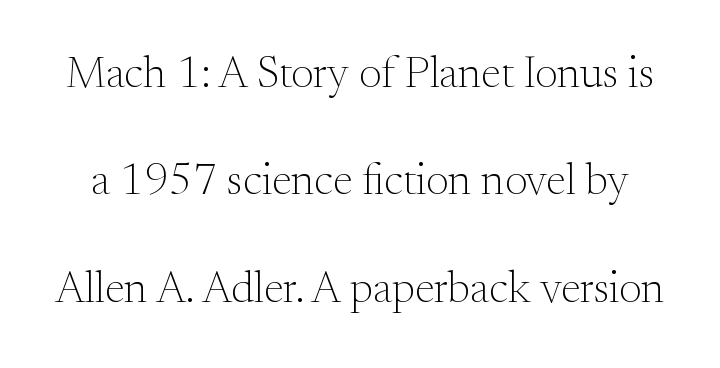
A typesetter would call this leading open, well beyond the default. No heavy texture on the line: the type isn't bold. Note: serifs present on the glyphs. These lines are rendered in a variable-pitch font. This sample uses an upright cut, with every glyph sitting square on the baseline.
